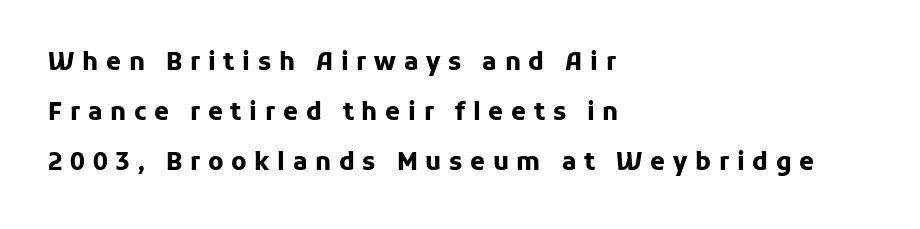
The image shows 24 px bold type, upright; set left-aligned, loose line spacing (2.09x), unusually wide letter spacing (+0.32 em), not underlined.
